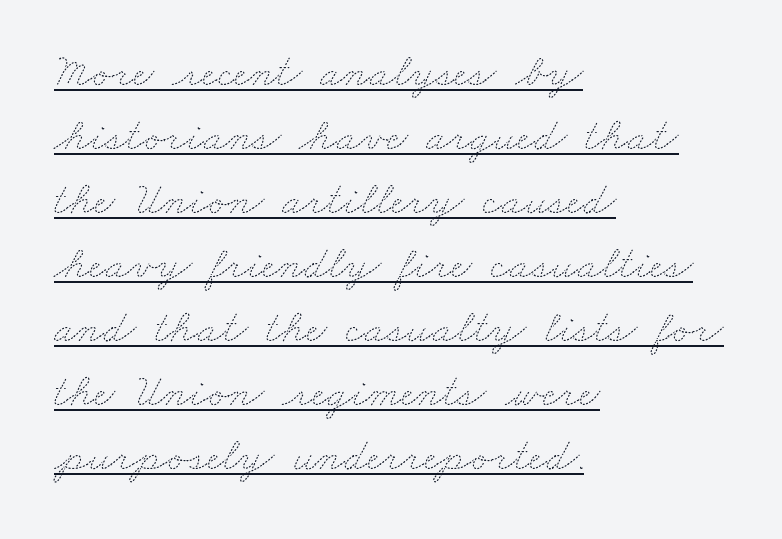
Q: Is the text bold? A: No.
Q: Is the text underlined? A: Yes.
Q: How is the paragraph aligned? A: Left-aligned.
Q: Is the spacing between letters normal or unusually wide? A: Normal.
Q: Is the spacing between lines tight, normal or loose? A: Normal.
Q: Width (condensed, normal, or wide)? A: Wide.
Q: Stroke contrast? A: Medium.
Q: x-height? A: Small.
Q: Monospaced? A: No.
